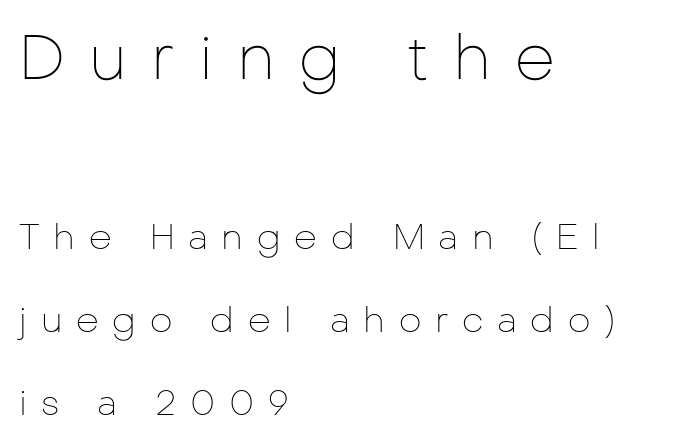
Q: Is the text bold? A: No.
Q: Is the text italic (slanted)? A: No, it is upright.
Q: Is the typeface a serif or a sans-serif typeface? A: Sans-serif.
Q: Is the text underlined? A: No.
Q: How is the paragraph aligned? A: Left-aligned.
Q: Is the spacing between letters normal or unusually wide? A: Unusually wide.
Q: Is the spacing between lines tight, normal or loose? A: Loose.
Q: Which block of text is set in a larger size, the first (top) or the second (bottom)? A: The first (top) one.
Q: Width (condensed, normal, or wide)? A: Normal.
Q: Stroke contrast? A: Low.
Q: x-height? A: Medium.
Q: Monospaced? A: No.
